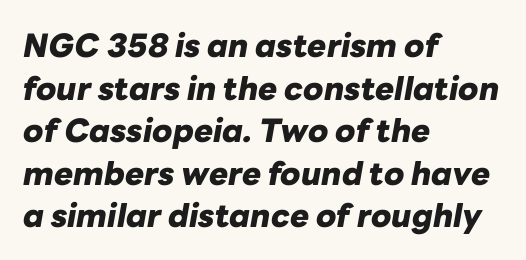
The image shows 32 px heavy type, italic (leaning right); set left-aligned, normal line spacing (1.33x), normal letter spacing, not underlined; low stroke contrast and a medium x-height.
